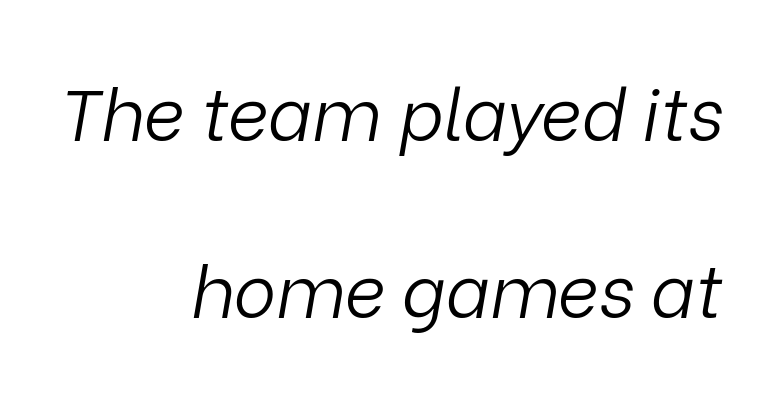
{"italic": "yes", "lean": "right", "slant_degrees": 9, "bold": "no", "weight": "light", "width": "normal", "stroke_contrast": "low", "x_height": "medium", "monospaced": "no", "underline": "no", "align": "right", "line_spacing": "loose", "line_spacing_ratio": 2.46, "letter_spacing": "normal", "letter_spacing_em": 0.0, "glyph_px": 72}
